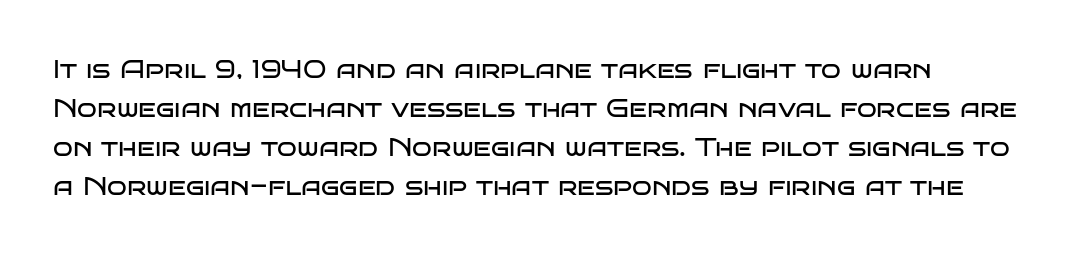
Q: Is the text bold? A: No.
Q: Is the text italic (slanted)? A: No, it is upright.
Q: Is the text underlined? A: No.
Q: Is the spacing between letters normal or unusually wide? A: Normal.
Q: Is the spacing between lines tight, normal or loose? A: Normal.
